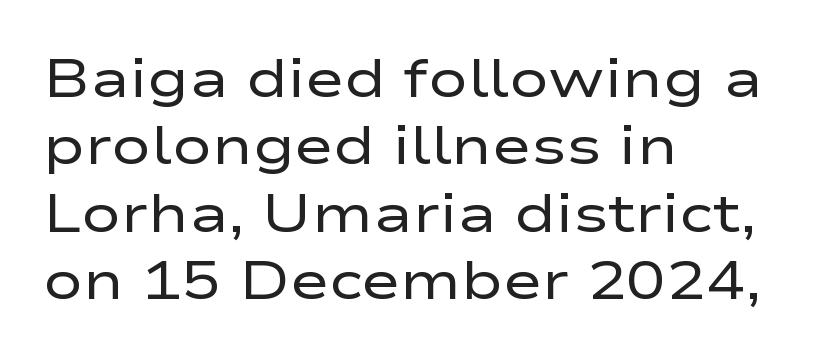
{"serif": "no", "italic": "no", "bold": "no", "weight": "regular", "width": "wide", "stroke_contrast": "low", "x_height": "medium", "monospaced": "no", "underline": "no", "align": "left", "line_spacing": "normal", "line_spacing_ratio": 1.27, "letter_spacing": "normal", "letter_spacing_em": 0.0, "glyph_px": 53}
